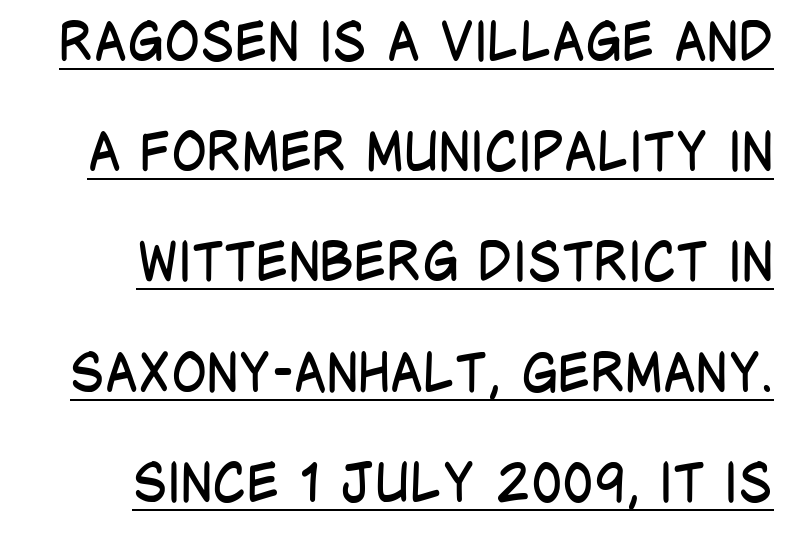
Q: Is the text bold? A: No.
Q: Is the text italic (slanted)? A: No, it is upright.
Q: Is the typeface a serif or a sans-serif typeface? A: Sans-serif.
Q: Is the text underlined? A: Yes.
Q: Is the spacing between letters normal or unusually wide? A: Normal.
Q: Is the spacing between lines tight, normal or loose? A: Loose.
Q: Width (condensed, normal, or wide)? A: Condensed.
Q: Stroke contrast? A: Low.
Q: x-height? A: Large.
Q: Monospaced? A: No.
